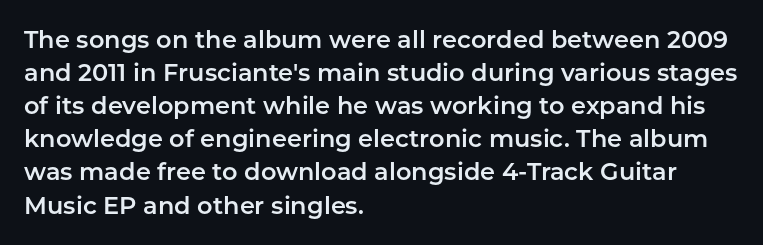
The image shows 24 px text type, upright; set left-aligned, normal line spacing (1.38x), normal letter spacing, not underlined.
